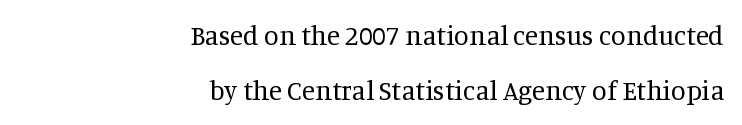
The image shows 27 px text type, upright; set right-aligned, loose line spacing (2.03x), normal letter spacing, not underlined.
